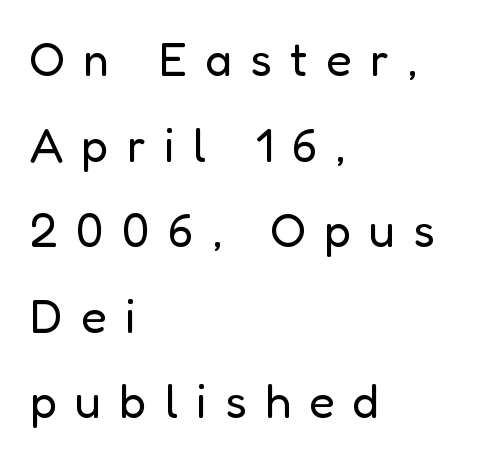
This rendering features lettering with no underline. Observe the wide spacing: letters keep a clear distance from each other. No feet cap the strokes, marking this as sans-serif type. Bold? No — there's no thickening of the strokes. All the whitespace from short lines collects on the right. Proportional: the letters do not fall into vertical columns.
